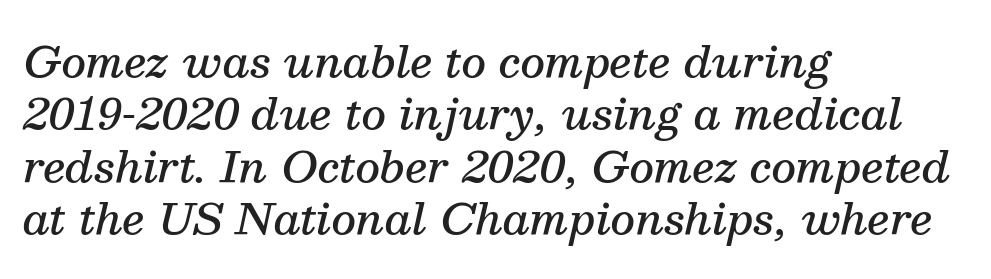
{"serif": "yes", "italic": "yes", "lean": "right", "slant_degrees": 13, "bold": "semi", "weight": "semibold", "width": "normal", "stroke_contrast": "medium", "x_height": "medium", "monospaced": "no", "underline": "no", "align": "left", "line_spacing_ratio": 1.22, "letter_spacing": "normal", "letter_spacing_em": 0.0, "glyph_px": 43}
